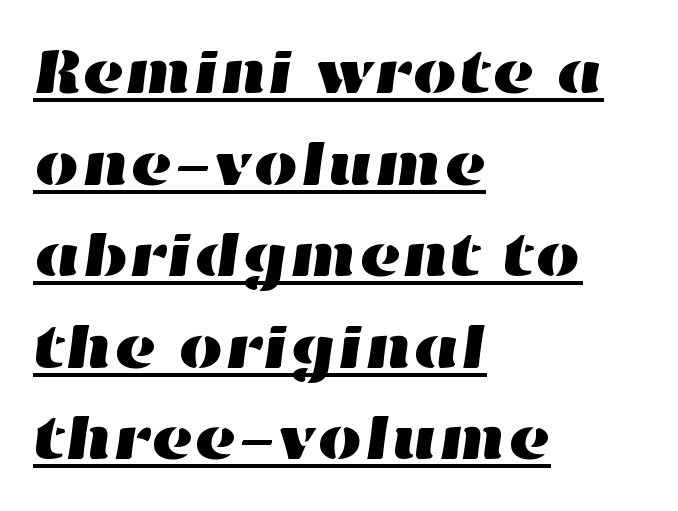
You could not count columns in this text — the font is proportionally spaced. Leading matches the norm, producing a regular column. Students, observe the line beneath the letters — that is underlining. Glyph-to-glyph distance matches everyday printed text. Is the block centered? No — it sits flush against the left margin.
